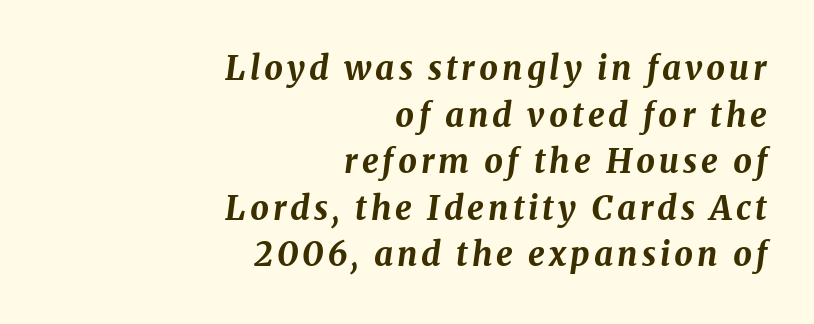
Q: Is the text bold? A: Yes.
Q: Is the text italic (slanted)? A: Yes, it leans right by about 8 degrees.
Q: Is the text underlined? A: No.
Q: How is the paragraph aligned? A: Right-aligned.
Q: Is the spacing between lines tight, normal or loose? A: Normal.
Q: Width (condensed, normal, or wide)? A: Normal.
Q: Stroke contrast? A: Medium.
Q: x-height? A: Medium.
Q: Monospaced? A: No.
